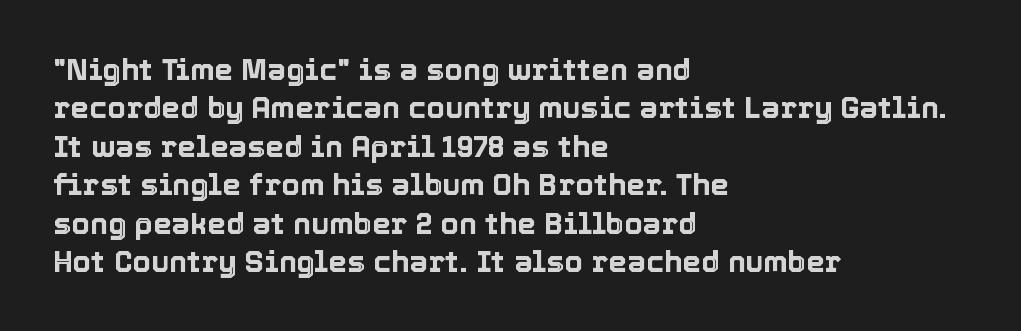
Q: Is the text italic (slanted)? A: No, it is upright.
Q: Is the text underlined? A: No.
Q: How is the paragraph aligned? A: Left-aligned.
Q: Is the spacing between letters normal or unusually wide? A: Normal.
Q: Is the spacing between lines tight, normal or loose? A: Normal.
Q: Width (condensed, normal, or wide)? A: Normal.
Q: x-height? A: Medium.
Q: Monospaced? A: No.
